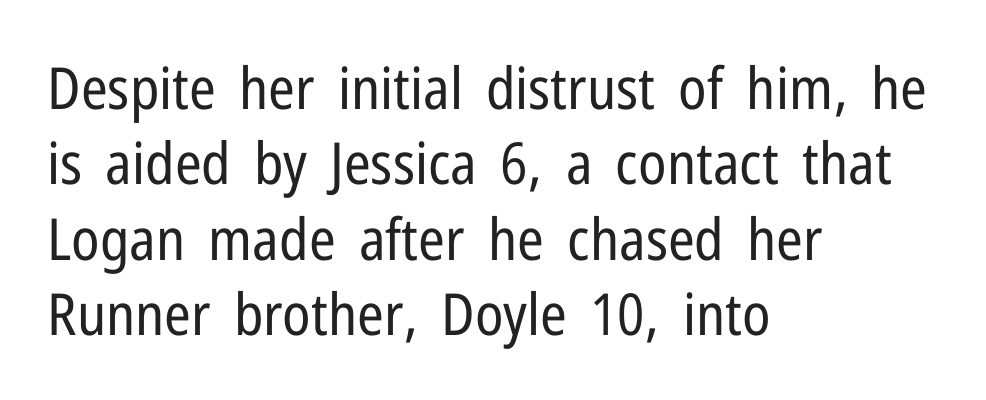
{"serif": "no", "italic": "no", "bold": "no", "weight": "regular", "width": "condensed", "stroke_contrast": "low", "x_height": "medium", "monospaced": "no", "underline": "no", "align": "left", "line_spacing": "normal", "line_spacing_ratio": 1.3, "letter_spacing": "normal", "letter_spacing_em": 0.0, "glyph_px": 58}
